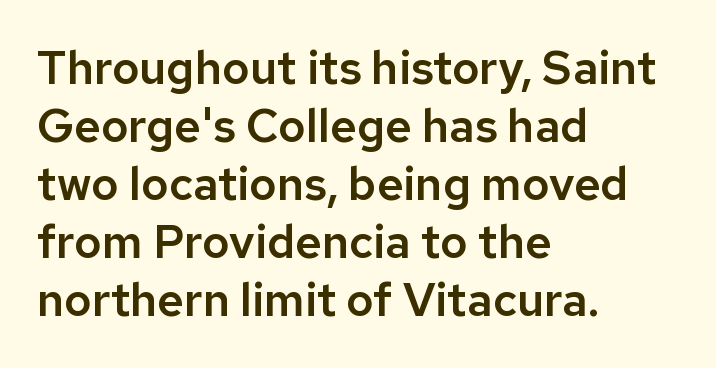
The image shows 46 px sans-serif type, upright; set left-aligned, normal line spacing (1.26x), normal letter spacing, not underlined; low stroke contrast and a medium x-height.
